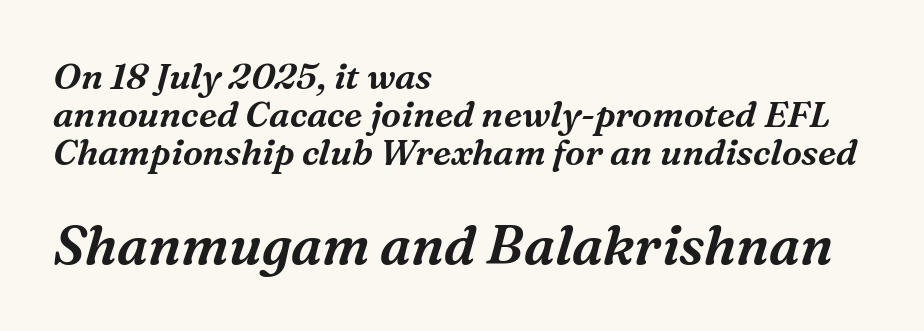
The image shows 54 px serif type, italic (leaning right); set left-aligned, tight line spacing (1.06x), normal letter spacing, not underlined; the second (bottom) block is 1.5x larger; medium stroke contrast and a medium x-height.
